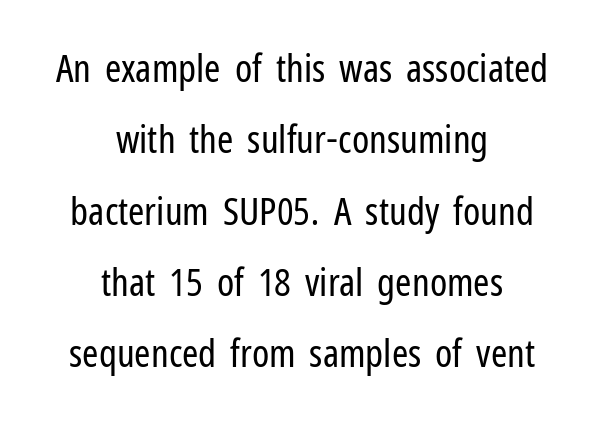
Is the type heavy? It reads as light-to-regular instead. Bare-footed words on every line. This sample has the flowing, uneven cadence of proportional lettering. It's the straight-up-and-down kind of type. A student would call this center alignment; a typographer would say set centered.
